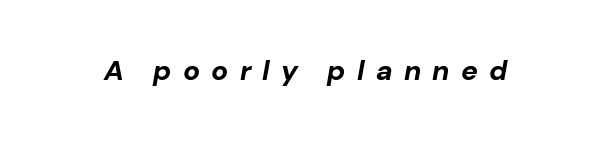
This sample has the flowing, uneven cadence of proportional lettering. The horizontal fit of the characters is loose and conspicuously gappy. Strong, thick strokes mark this as bold type. You can tell it's italic because the verticals aren't actually vertical.
